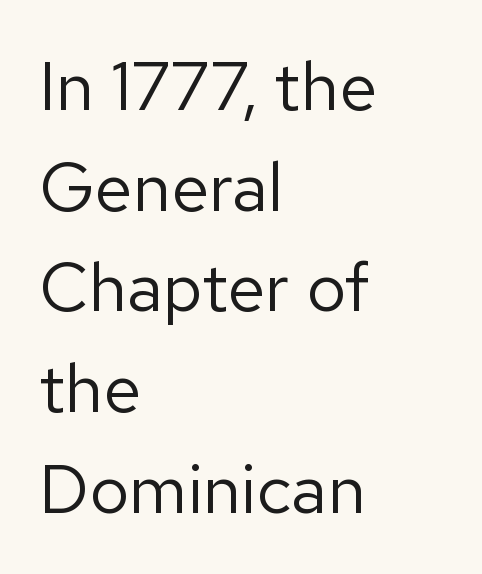
Nobody drew a line under any word here. The text was rendered using a sans face with plain stroke endings. Posture: straight, roman, zero tilt. One glance says typical: line gaps are just what's usual.
